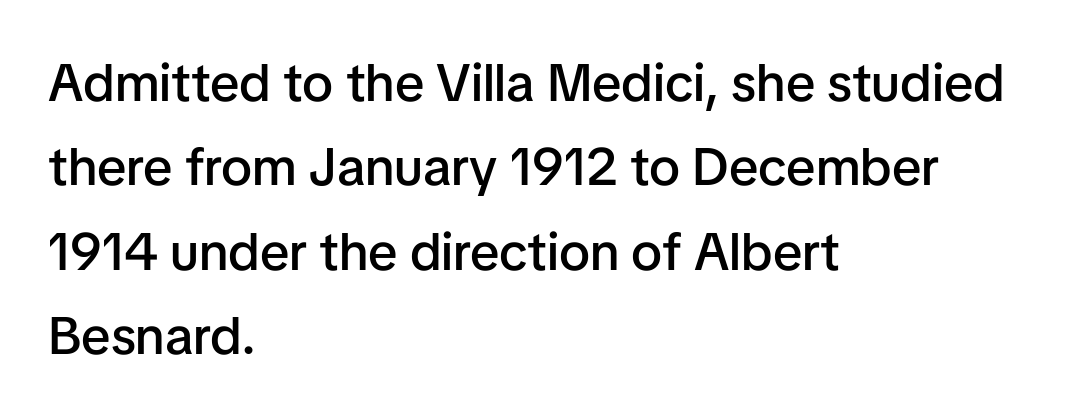
Q: Is the text bold? A: Semi-bold.
Q: Is the text italic (slanted)? A: No, it is upright.
Q: Is the typeface a serif or a sans-serif typeface? A: Sans-serif.
Q: Is the text underlined? A: No.
Q: How is the paragraph aligned? A: Left-aligned.
Q: Is the spacing between letters normal or unusually wide? A: Normal.
Q: Is the spacing between lines tight, normal or loose? A: Normal.
Q: Width (condensed, normal, or wide)? A: Normal.
Q: Stroke contrast? A: Low.
Q: x-height? A: Medium.
Q: Monospaced? A: No.
